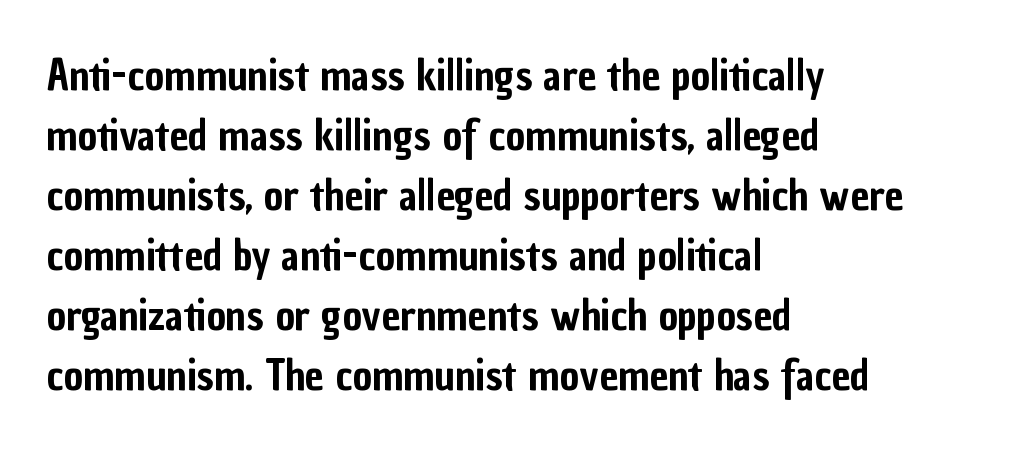
This sample has the flowing, uneven cadence of proportional lettering. A normal amount of white space separates one row of letters from the next. Serif or sans? Sans — the stroke terminals are bare. The letters sit at their default tracking, neither squeezed nor spread. Honestly, there is no underline to notice here at all.
